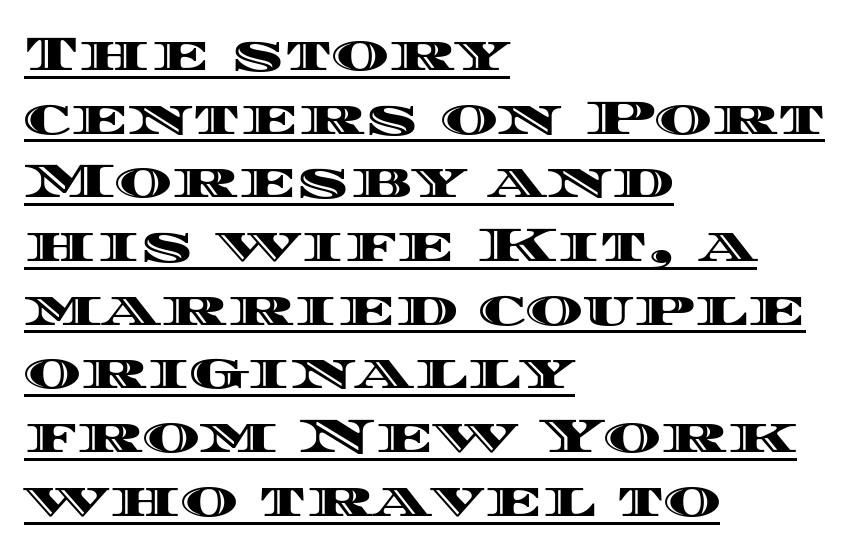
Observe the ordinary spacing: letters are neighbours, not strangers. The rows are spaced the way most documents space them. Here the designer chose a conventional face with non-uniform glyph widths. The face used here appears with an underline applied. The letters stand upright; this is a roman face.
